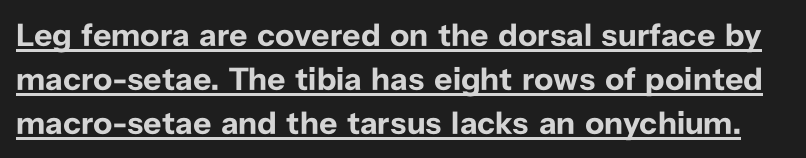
Does a line run under the words? Yes, clearly. Italic: no, the glyphs are upright roman. Note: no serifs on the glyphs. Between one letter and the next there's only the usual sliver of space. How would I describe the line gaps? Plain and ordinary.
